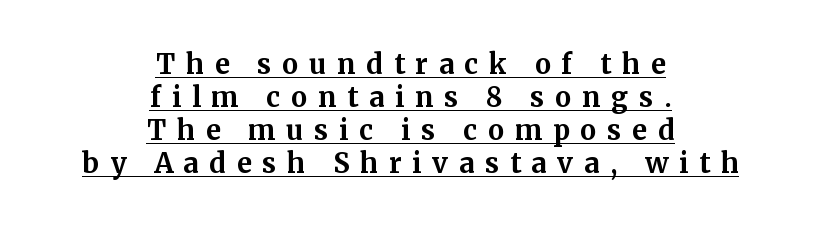
Italic: no, the glyphs are upright roman. These lines stack symmetrically, like a column narrowing and widening about its center. How are the letters spaced? Widely, with obvious added tracking. Like a heading marked for emphasis, these lines bear an underscore. The font is running at its bold setting.
